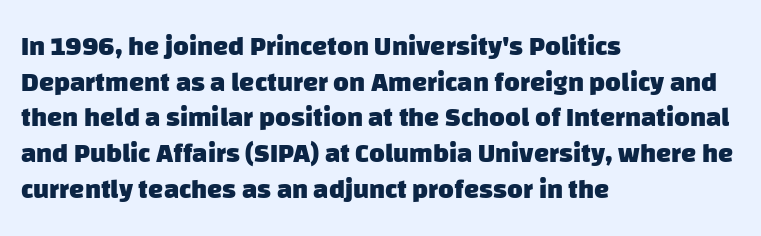
The image shows 27 px bold type; set left-aligned, normal line spacing (1.32x), normal letter spacing, not underlined.
